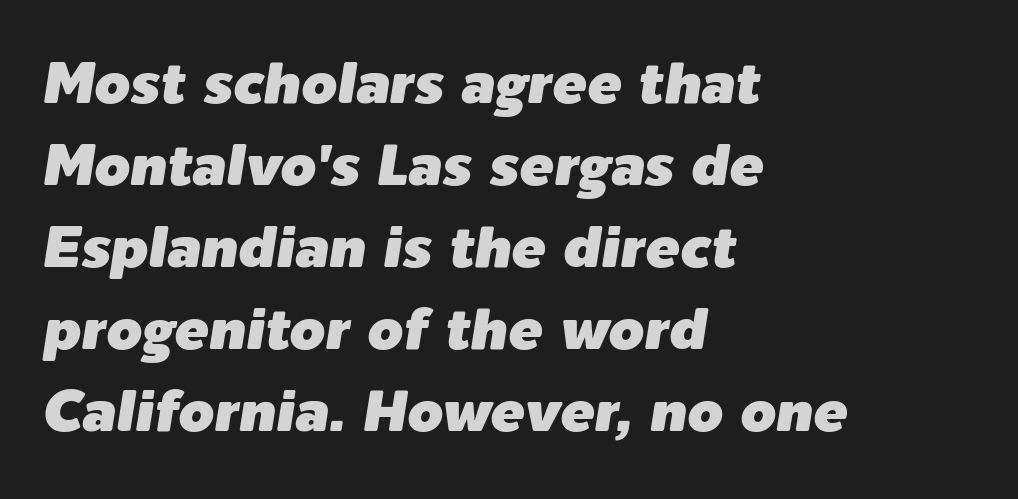
Q: Is the text italic (slanted)? A: Yes, it leans right by about 9 degrees.
Q: Is the text underlined? A: No.
Q: How is the paragraph aligned? A: Left-aligned.
Q: Is the spacing between letters normal or unusually wide? A: Normal.
Q: Is the spacing between lines tight, normal or loose? A: Normal.
Q: Width (condensed, normal, or wide)? A: Normal.
Q: Stroke contrast? A: Low.
Q: x-height? A: Medium.
Q: Monospaced? A: No.
